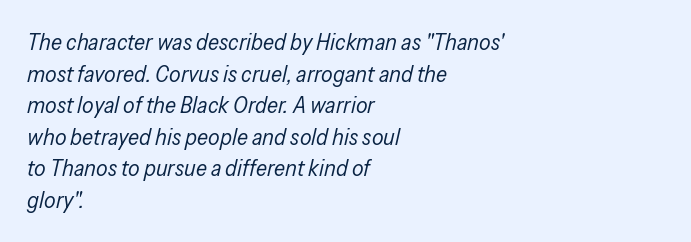
Reading down the column, the eye jumps a familiar distance to each next line. The strip under each line holds only bare page. Notice how the passage keeps a crisp vertical edge on the left only. Letters have the restrained weight of plain body copy at most. Notice how the stems are inclined rather than vertical — that's the hallmark of italics. Glyph-to-glyph distance matches everyday printed text.
